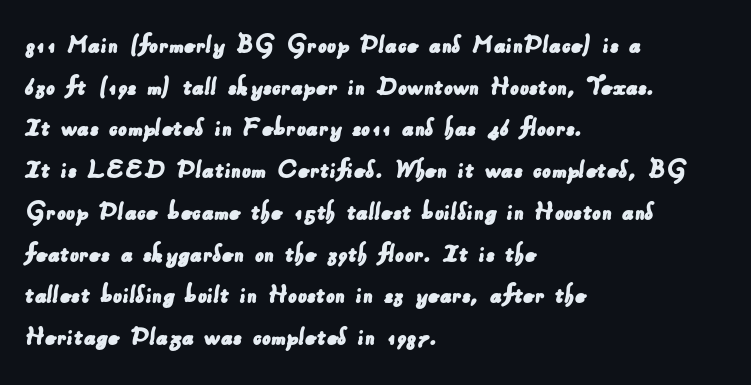
The image shows 28 px sans-serif type; set left-aligned, normal line spacing (1.49x), normal letter spacing, not underlined; low stroke contrast and a small x-height.
